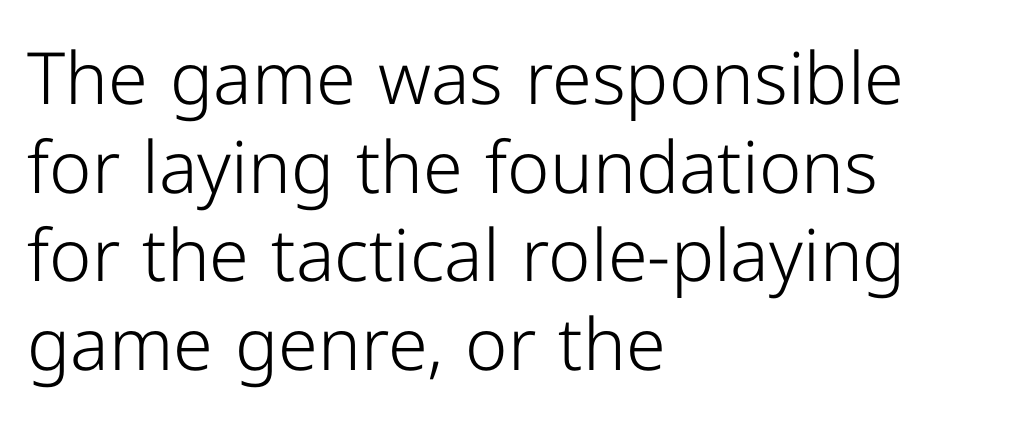
Q: Is the text bold? A: No.
Q: Is the text italic (slanted)? A: No, it is upright.
Q: Is the typeface a serif or a sans-serif typeface? A: Sans-serif.
Q: Is the text underlined? A: No.
Q: How is the paragraph aligned? A: Left-aligned.
Q: Is the spacing between letters normal or unusually wide? A: Normal.
Q: Width (condensed, normal, or wide)? A: Normal.
Q: Stroke contrast? A: Low.
Q: x-height? A: Medium.
Q: Monospaced? A: No.
